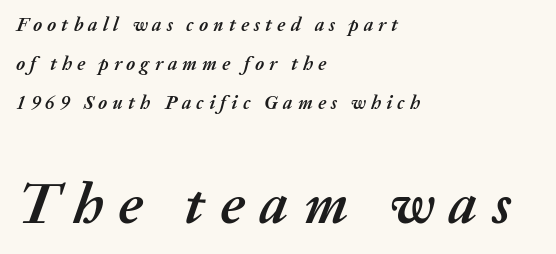
Q: Is the text bold? A: Yes.
Q: Is the text italic (slanted)? A: Yes, it leans right by about 20 degrees.
Q: Is the text underlined? A: No.
Q: How is the paragraph aligned? A: Left-aligned.
Q: Is the spacing between letters normal or unusually wide? A: Unusually wide.
Q: Is the spacing between lines tight, normal or loose? A: Loose.
Q: Which block of text is set in a larger size, the first (top) or the second (bottom)? A: The second (bottom) one.
Q: Width (condensed, normal, or wide)? A: Normal.
Q: Stroke contrast? A: Medium.
Q: x-height? A: Medium.
Q: Monospaced? A: No.
